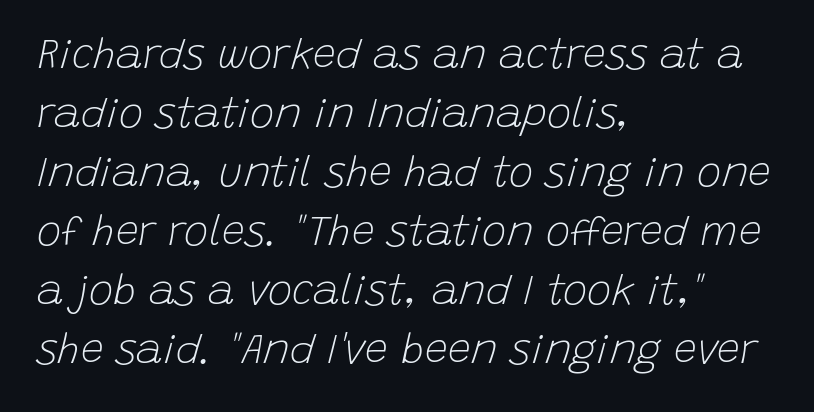
{"italic": "yes", "lean": "right", "slant_degrees": 15, "bold": "no", "weight": "light", "width": "normal", "stroke_contrast": "low", "x_height": "large", "monospaced": "no", "underline": "no", "align": "left", "line_spacing": "normal", "line_spacing_ratio": 1.44, "letter_spacing": "normal", "letter_spacing_em": 0.0, "glyph_px": 41}
